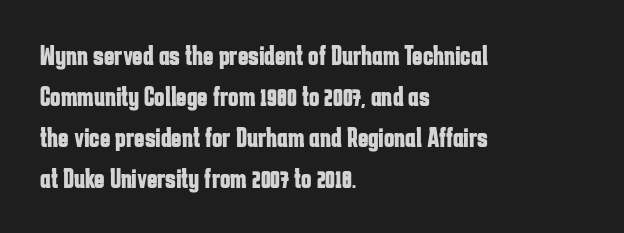
Q: Is the text bold? A: Yes.
Q: Is the text italic (slanted)? A: No, it is upright.
Q: Is the typeface a serif or a sans-serif typeface? A: Sans-serif.
Q: Is the text underlined? A: No.
Q: How is the paragraph aligned? A: Left-aligned.
Q: Is the spacing between letters normal or unusually wide? A: Normal.
Q: Is the spacing between lines tight, normal or loose? A: Normal.
Q: Width (condensed, normal, or wide)? A: Condensed.
Q: Stroke contrast? A: Low.
Q: x-height? A: Medium.
Q: Monospaced? A: No.
